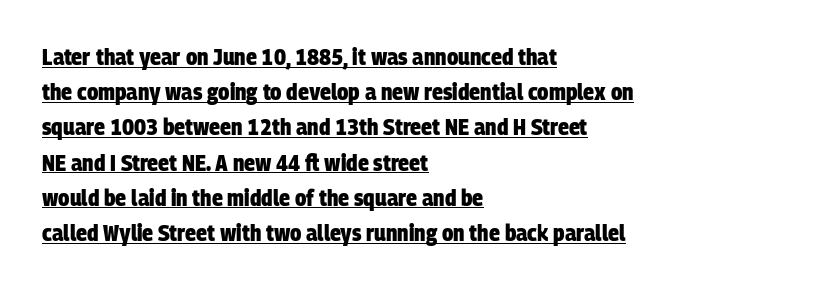
{"bold": "yes", "underline": "yes", "align": "left", "line_spacing": "normal", "line_spacing_ratio": 1.53, "letter_spacing": "normal", "letter_spacing_em": 0.0, "glyph_px": 23}
